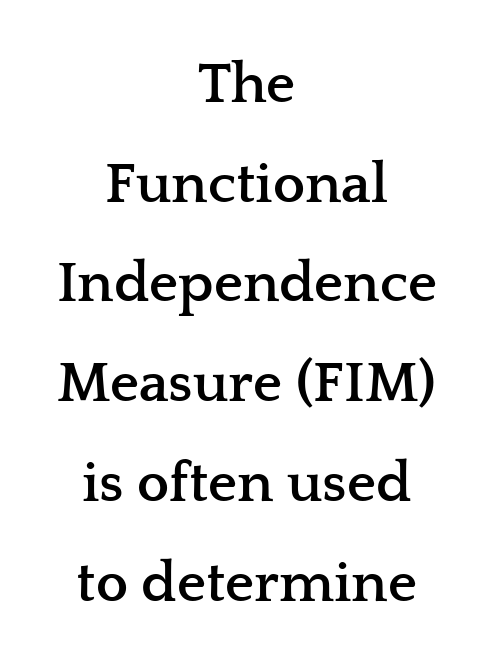
The image shows 57 px semibold, wide serif type, upright; set centered, line spacing 1.75x, normal letter spacing, not underlined; low stroke contrast and a medium x-height.
